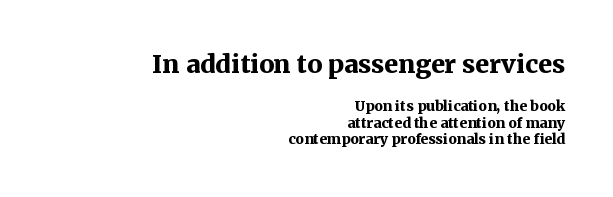
Which chunk is bigger? The first one — the top block dwarfs the bottom. Beneath every word, the page is bare. The passage shown has conventional tracking throughout. Look at the stroke-to-counter ratio: heavy, a bold. Compared with a flush-left layout, this one pins lines to the opposite, right side. No italicization has been applied; the sample stays upright.
